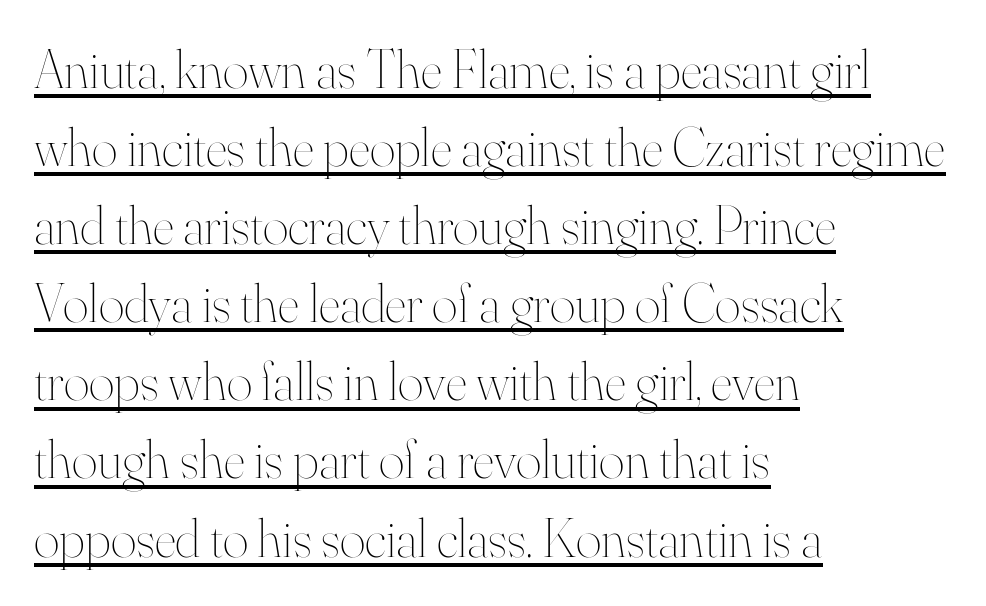
Q: Is the text bold? A: No.
Q: Is the text italic (slanted)? A: No, it is upright.
Q: Is the text underlined? A: Yes.
Q: How is the paragraph aligned? A: Left-aligned.
Q: Is the spacing between letters normal or unusually wide? A: Normal.
Q: Is the spacing between lines tight, normal or loose? A: Normal.
Q: Width (condensed, normal, or wide)? A: Normal.
Q: Stroke contrast? A: High.
Q: x-height? A: Small.
Q: Monospaced? A: No.
